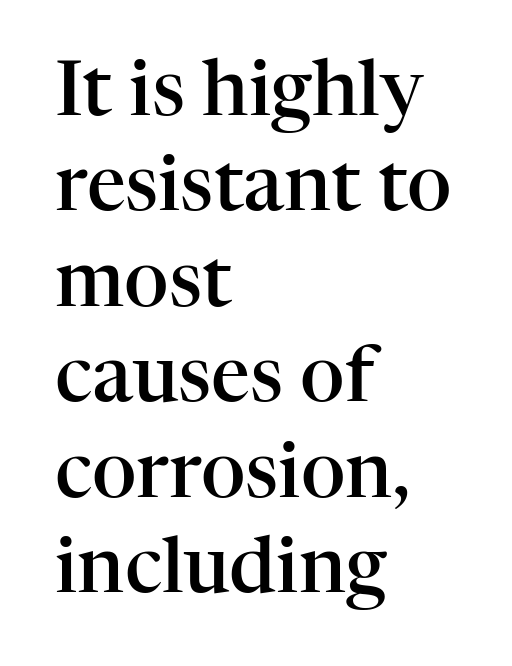
The characters look somewhat weighty, a semibold short of true bold. Descenders are the only things crossing below the line. The rendering anchors every line to the left-hand side. These lines are rendered in a variable-pitch font.
